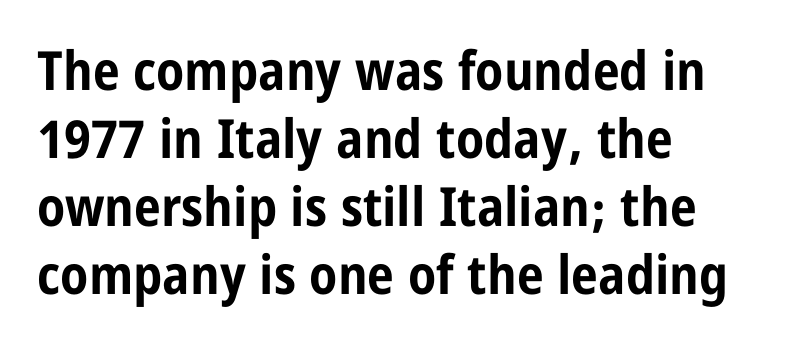
{"serif": "no", "italic": "no", "bold": "yes", "weight": "bold", "width": "condensed", "stroke_contrast": "low", "x_height": "large", "monospaced": "no", "underline": "no", "align": "left", "line_spacing": "normal", "line_spacing_ratio": 1.26, "letter_spacing": "normal", "letter_spacing_em": 0.0, "glyph_px": 54}
